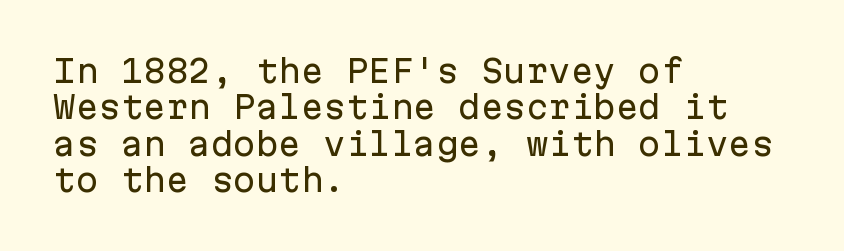
Q: Is the text italic (slanted)? A: No, it is upright.
Q: Is the typeface a serif or a sans-serif typeface? A: Sans-serif.
Q: Is the text underlined? A: No.
Q: How is the paragraph aligned? A: Left-aligned.
Q: Is the spacing between letters normal or unusually wide? A: Normal.
Q: Width (condensed, normal, or wide)? A: Normal.
Q: Stroke contrast? A: Low.
Q: x-height? A: Medium.
Q: Monospaced? A: Yes.
